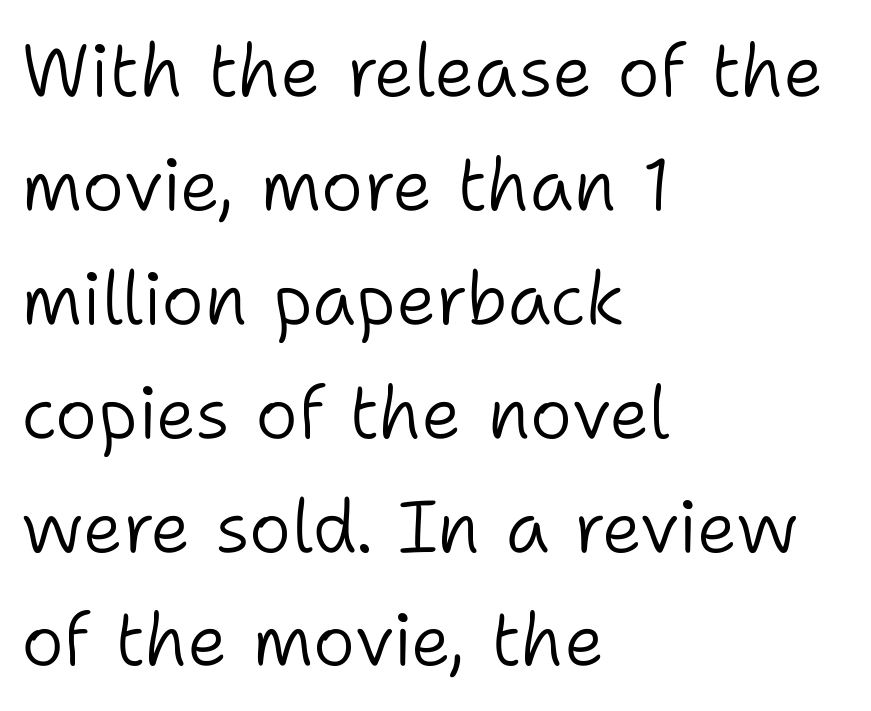
Q: Is the text bold? A: No.
Q: Is the text italic (slanted)? A: No, it is upright.
Q: Is the typeface a serif or a sans-serif typeface? A: Sans-serif.
Q: Is the text underlined? A: No.
Q: How is the paragraph aligned? A: Left-aligned.
Q: Is the spacing between letters normal or unusually wide? A: Normal.
Q: Is the spacing between lines tight, normal or loose? A: Normal.
Q: Width (condensed, normal, or wide)? A: Normal.
Q: Stroke contrast? A: Low.
Q: x-height? A: Medium.
Q: Monospaced? A: No.
